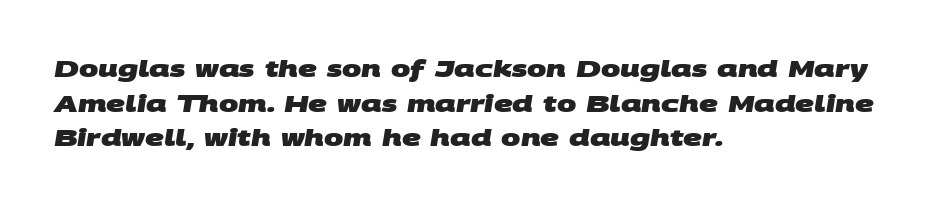
Q: Is the text bold? A: Yes.
Q: Is the text underlined? A: No.
Q: How is the paragraph aligned? A: Left-aligned.
Q: Is the spacing between letters normal or unusually wide? A: Normal.
Q: Is the spacing between lines tight, normal or loose? A: Normal.
